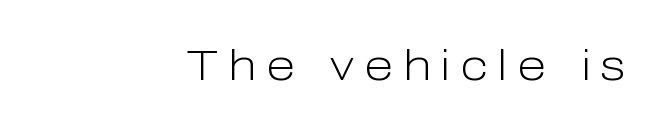
The image shows 43 px light sans-serif type, upright; set unusually wide letter spacing (+0.23 em), not underlined; low stroke contrast and a medium x-height.
